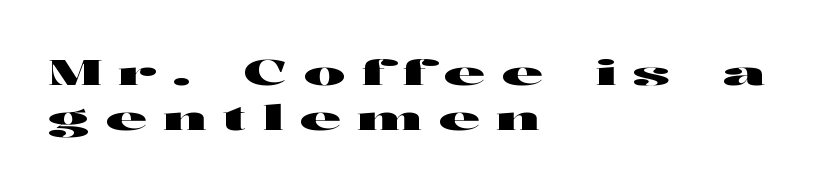
{"serif": "no", "italic": "no", "width": "wide", "stroke_contrast": "high", "x_height": "medium", "monospaced": "no", "underline": "no", "align": "left", "line_spacing": "normal", "line_spacing_ratio": 1.29, "letter_spacing": "wide", "letter_spacing_em": 0.47, "glyph_px": 35}
